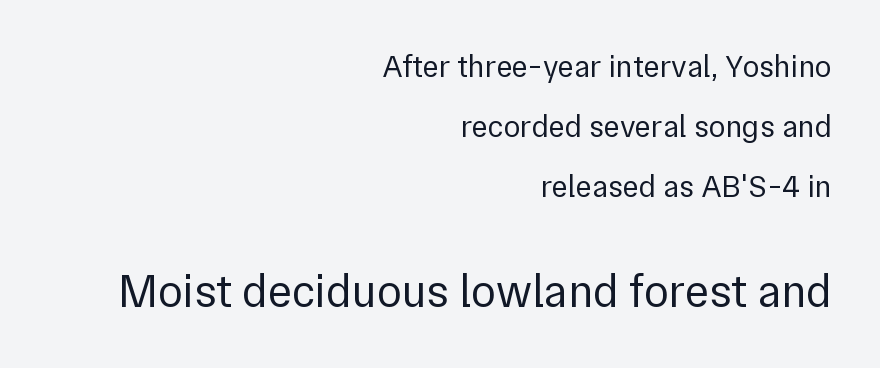
Ascenders rise straight up at ninety degrees. Glance below the letters and you will spot only blank space. Note the varied advance widths — an 'i' is clearly narrower than an 'm'. Whoever set this made the second block the dominant, larger element. Look at the tracking — it's just the regular setting, nothing added.
